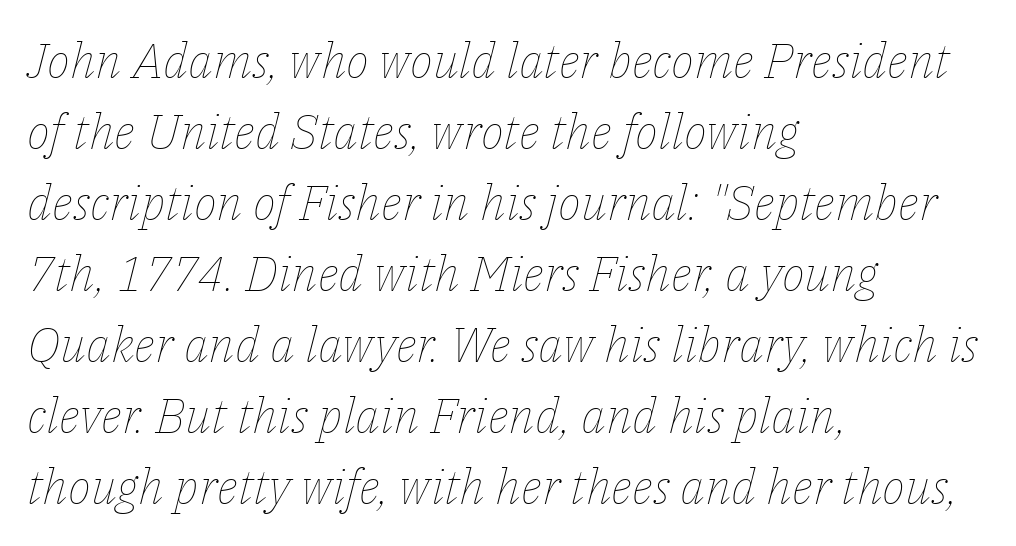
The image shows 49 px thin type, italic (leaning right); set left-aligned, normal line spacing (1.45x), normal letter spacing, not underlined; low stroke contrast and a medium x-height.
